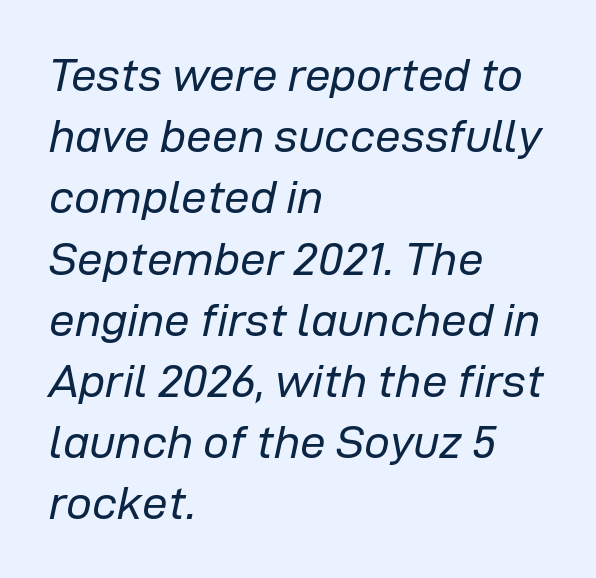
{"italic": "yes", "lean": "right", "slant_degrees": 12, "bold": "no", "weight": "regular", "width": "normal", "stroke_contrast": "low", "x_height": "medium", "monospaced": "no", "underline": "no", "align": "left", "line_spacing": "normal", "line_spacing_ratio": 1.33, "letter_spacing": "normal", "letter_spacing_em": 0.0, "glyph_px": 46}
